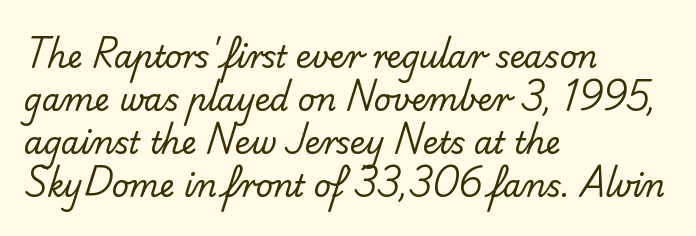
The image shows 30 px regular-weight sans-serif type; set left-aligned, normal line spacing (1.43x), normal letter spacing, not underlined; low stroke contrast and a small x-height.
